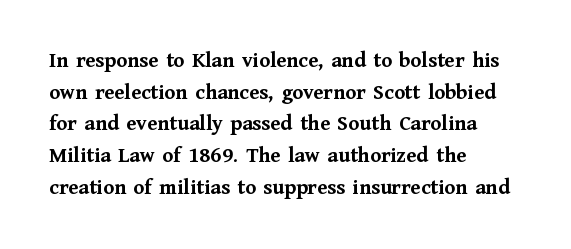
Beneath every word, the page is bare. Successive baselines arrive at the customary interval. It's the straight-up-and-down kind of type. Which margin do the lines hug? The left one — the right edge is uneven. Thick stems and heavy bowls — unmistakably bold.
